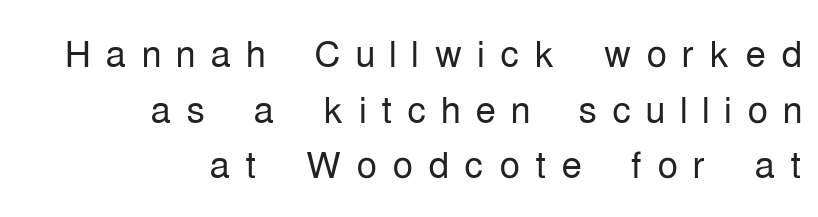
The image shows 52 px light, condensed sans-serif type, upright; set right-aligned, tight line spacing (1.07x), unusually wide letter spacing (+0.28 em), not underlined; low stroke contrast and a medium x-height.
